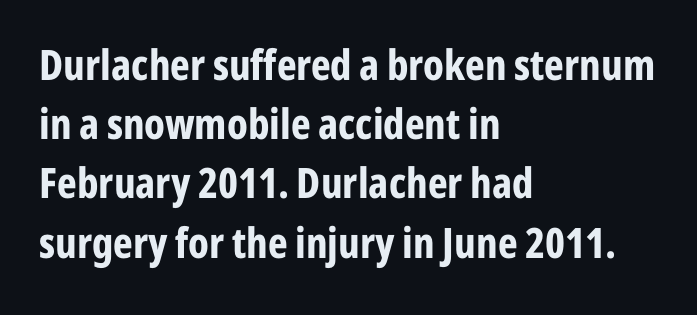
In terms of posture, this sample is upright. Words appear dense and cohesive because spacing is normal. Descender tails drop into unmarked territory. Students, observe: this is what conventionally led text looks like.
